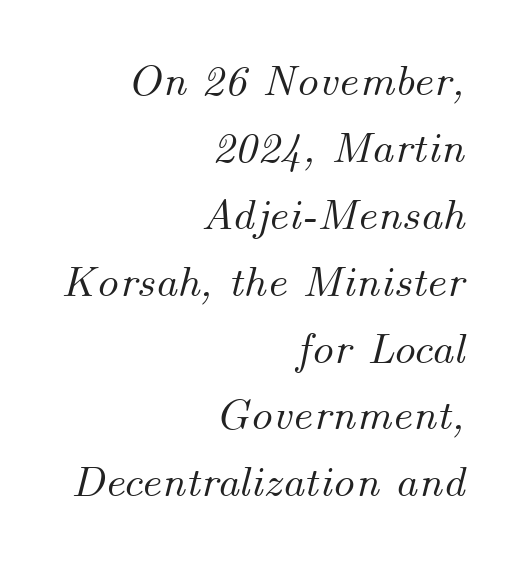
The image shows 44 px text type, italic (leaning right); set right-aligned, normal line spacing (1.52x), normal letter spacing, not underlined; medium stroke contrast and a small x-height.
